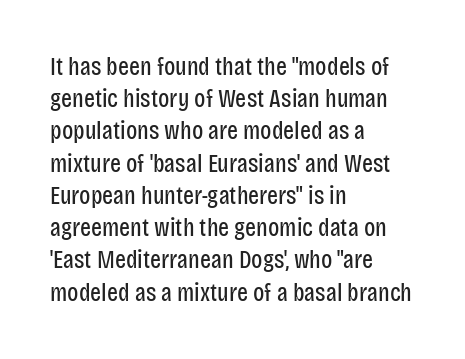
No letter is thick-stroked: the sample isn't bold. The lettering stays uniformly vertical, giving the passage a roman look. This sample uses plain, unmodified letter spacing. These lines stack with their left ends in a neat column. The gap between lines stays unmarked.
